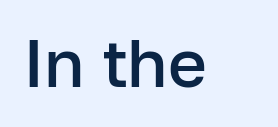
The image shows 67 px semibold sans-serif type, upright; set normal letter spacing, not underlined; low stroke contrast and a medium x-height.
